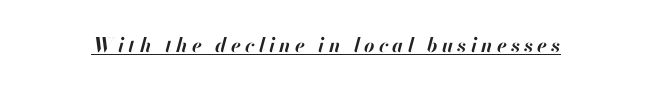
The image shows 20 px bold type, italic (leaning right); set unusually wide letter spacing (+0.21 em), underlined.
